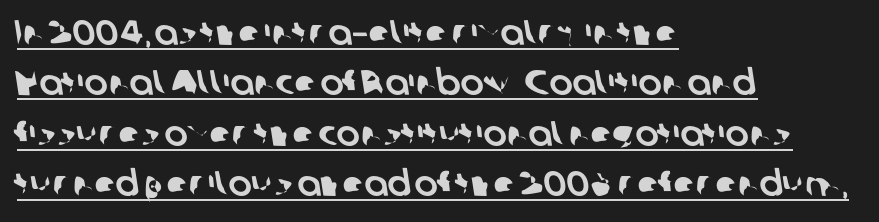
Q: Is the typeface a serif or a sans-serif typeface? A: Sans-serif.
Q: Is the text underlined? A: Yes.
Q: How is the paragraph aligned? A: Left-aligned.
Q: Is the spacing between letters normal or unusually wide? A: Normal.
Q: Is the spacing between lines tight, normal or loose? A: Normal.
Q: Width (condensed, normal, or wide)? A: Normal.
Q: Stroke contrast? A: Low.
Q: x-height? A: Medium.
Q: Monospaced? A: No.
